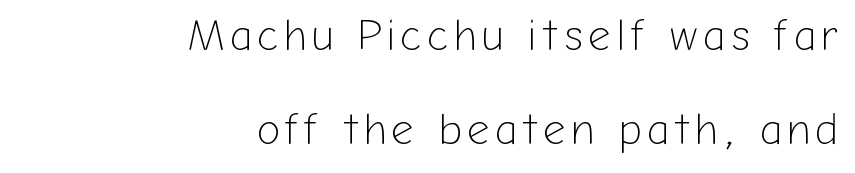
Interline gaps are noticeably wide in this sample. Quick note: underline off. Characters remain perfectly vertical along every line. Stems here are at most as thick as an everyday book face. The paragraph shown leans on its right margin. A typesetter would call this proportional, since set widths differ per character.
